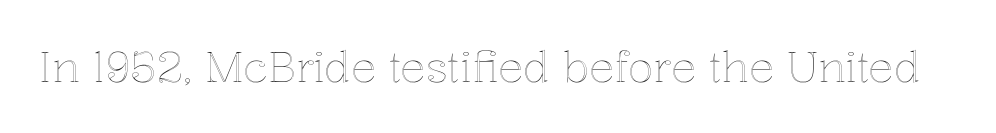
The image shows 42 px text type, upright; set normal letter spacing, not underlined; a medium x-height.
